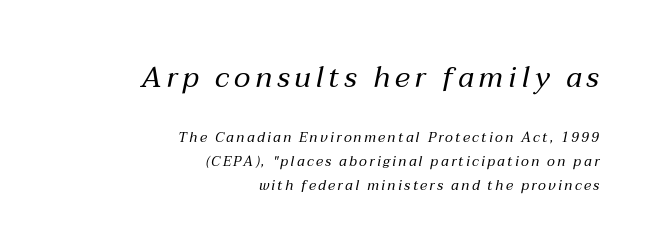
The rendering uses natural spacing where letterforms have individual widths. Weight: in the light-to-regular range. If you measured baseline to baseline, you'd find a middling distance. Slant detected: the letters are inclined.
